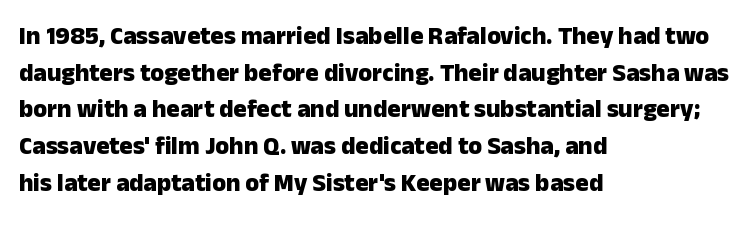
Compared with an ordinary text face, these strokes are far heavier — a full bold. Tall strokes in this sample are plumb rather than angled. Reading down the block, your eye returns to a fixed left position each line. The space directly below the letters is spotless. Leading matches the norm, producing a regular column. The type is set solid horizontally, with unmodified tracking.
